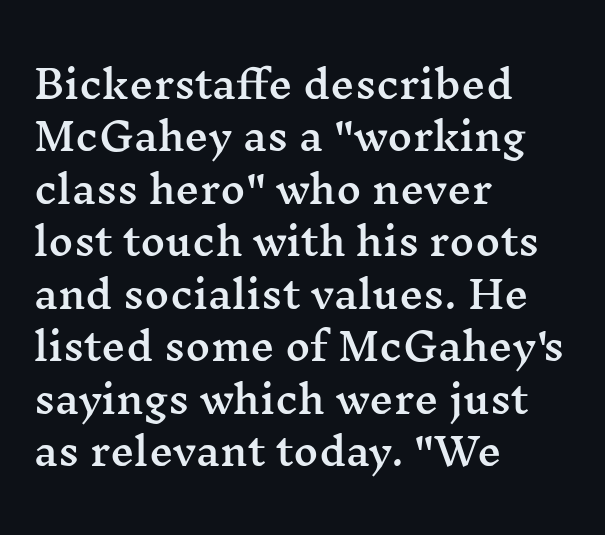
The image shows 38 px wide serif type, upright; set left-aligned, normal line spacing (1.38x), normal letter spacing, not underlined; medium stroke contrast and a medium x-height.
